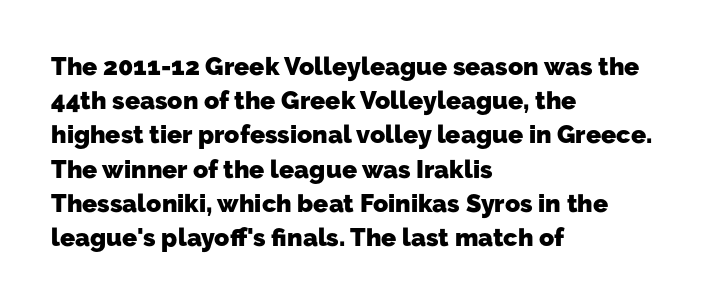
Q: Is the text bold? A: Yes.
Q: Is the text underlined? A: No.
Q: How is the paragraph aligned? A: Left-aligned.
Q: Is the spacing between letters normal or unusually wide? A: Normal.
Q: Is the spacing between lines tight, normal or loose? A: Normal.
